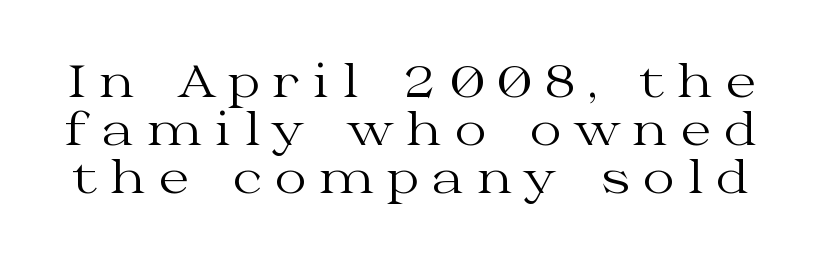
{"serif": "yes", "italic": "no", "bold": "no", "weight": "regular", "width": "wide", "stroke_contrast": "medium", "x_height": "medium", "monospaced": "no", "underline": "no", "line_spacing": "tight", "line_spacing_ratio": 1.09, "letter_spacing": "wide", "letter_spacing_em": 0.29, "glyph_px": 44}
